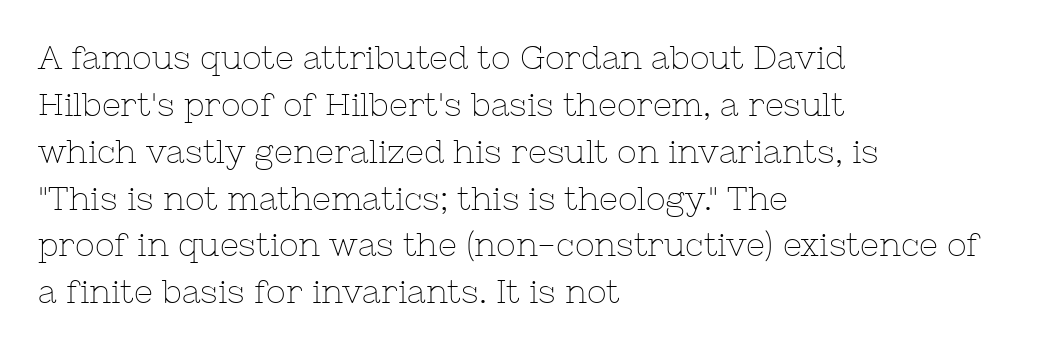
{"serif": "yes", "italic": "no", "bold": "no", "weight": "thin", "width": "normal", "stroke_contrast": "low", "x_height": "medium", "monospaced": "no", "underline": "no", "align": "left", "line_spacing": "normal", "line_spacing_ratio": 1.42, "letter_spacing": "normal", "letter_spacing_em": 0.0, "glyph_px": 33}
